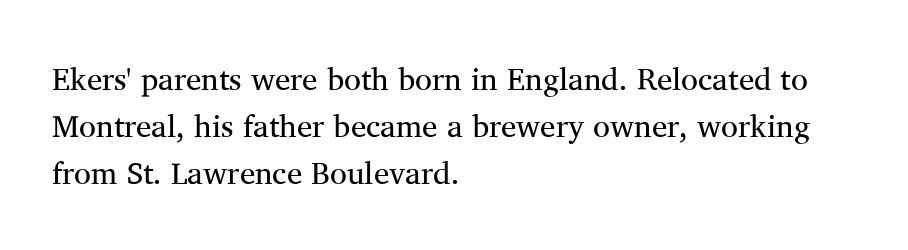
Q: Is the text bold? A: No.
Q: Is the text italic (slanted)? A: No, it is upright.
Q: Is the typeface a serif or a sans-serif typeface? A: Serif.
Q: Is the text underlined? A: No.
Q: How is the paragraph aligned? A: Left-aligned.
Q: Is the spacing between letters normal or unusually wide? A: Normal.
Q: Is the spacing between lines tight, normal or loose? A: Normal.
Q: Width (condensed, normal, or wide)? A: Normal.
Q: Stroke contrast? A: Medium.
Q: x-height? A: Medium.
Q: Monospaced? A: No.
